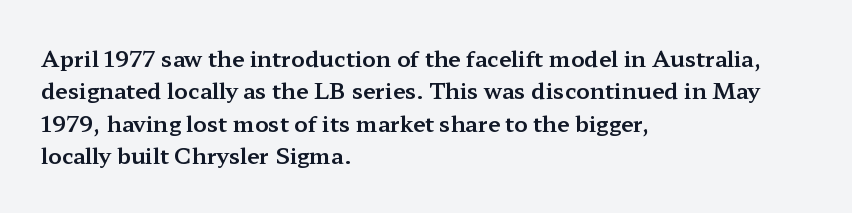
Q: Is the text italic (slanted)? A: No, it is upright.
Q: Is the text underlined? A: No.
Q: How is the paragraph aligned? A: Left-aligned.
Q: Is the spacing between letters normal or unusually wide? A: Normal.
Q: Is the spacing between lines tight, normal or loose? A: Normal.
